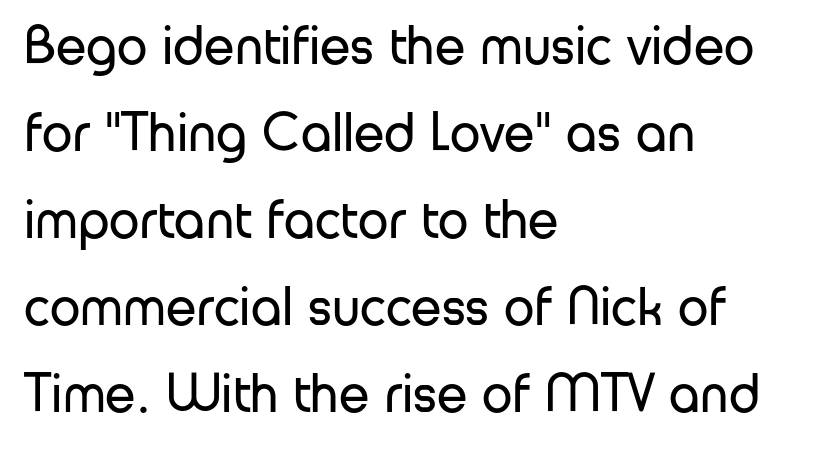
The image shows 55 px regular-weight sans-serif type, upright; set left-aligned, normal line spacing (1.58x), normal letter spacing, not underlined; low stroke contrast and a medium x-height.
